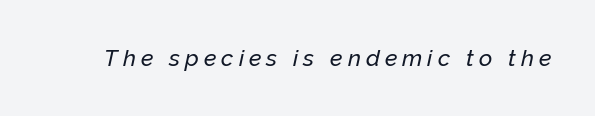
The glyphs look as if they've been sheared to an angle. Letter spacing: wide. Underline: absent.
